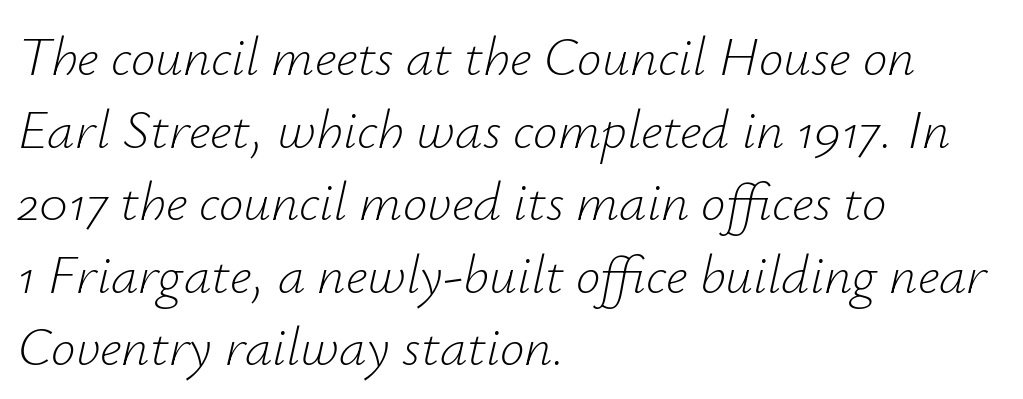
Q: Is the text bold? A: No.
Q: Is the text italic (slanted)? A: Yes, it leans right by about 12 degrees.
Q: Is the text underlined? A: No.
Q: How is the paragraph aligned? A: Left-aligned.
Q: Is the spacing between letters normal or unusually wide? A: Normal.
Q: Is the spacing between lines tight, normal or loose? A: Normal.
Q: Width (condensed, normal, or wide)? A: Normal.
Q: Stroke contrast? A: Low.
Q: x-height? A: Small.
Q: Monospaced? A: No.
